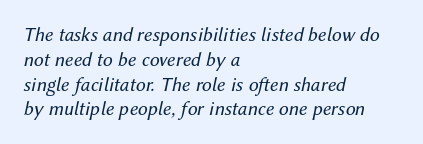
{"italic": "yes", "lean": "right", "slant_degrees": 12, "bold": "no", "underline": "no", "align": "left", "line_spacing_ratio": 1.24, "letter_spacing": "normal", "letter_spacing_em": 0.0, "glyph_px": 20}
